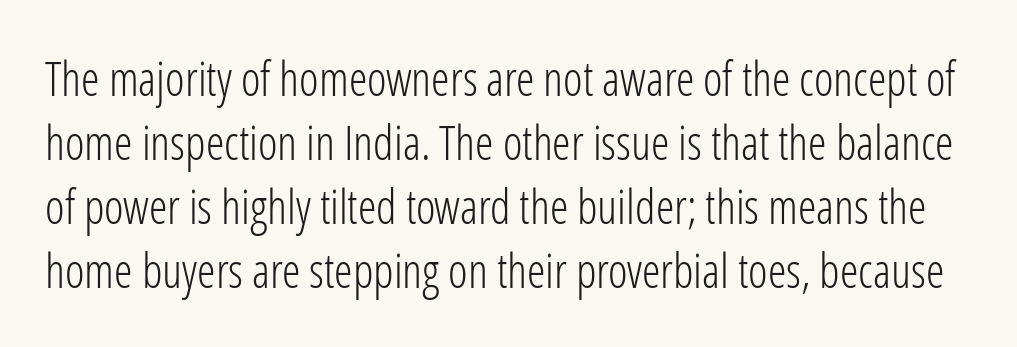
Q: Is the text bold? A: No.
Q: Is the text italic (slanted)? A: No, it is upright.
Q: Is the typeface a serif or a sans-serif typeface? A: Sans-serif.
Q: Is the text underlined? A: No.
Q: Is the spacing between letters normal or unusually wide? A: Normal.
Q: Is the spacing between lines tight, normal or loose? A: Normal.
Q: Width (condensed, normal, or wide)? A: Condensed.
Q: Stroke contrast? A: Low.
Q: x-height? A: Medium.
Q: Monospaced? A: No.
